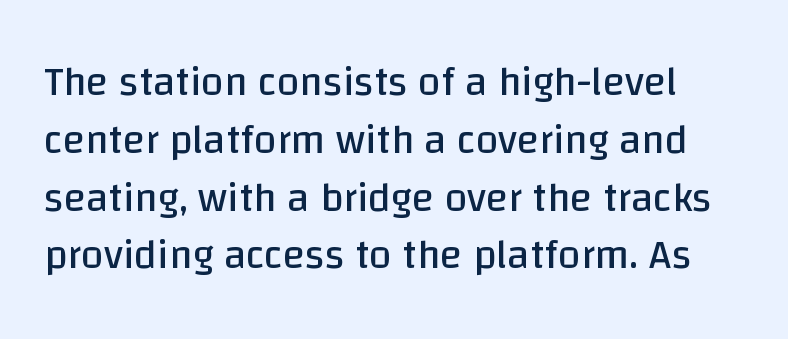
Q: Is the text bold? A: No.
Q: Is the text italic (slanted)? A: No, it is upright.
Q: Is the typeface a serif or a sans-serif typeface? A: Sans-serif.
Q: Is the text underlined? A: No.
Q: Is the spacing between letters normal or unusually wide? A: Normal.
Q: Is the spacing between lines tight, normal or loose? A: Normal.
Q: Width (condensed, normal, or wide)? A: Normal.
Q: Stroke contrast? A: Low.
Q: x-height? A: Large.
Q: Monospaced? A: No.
